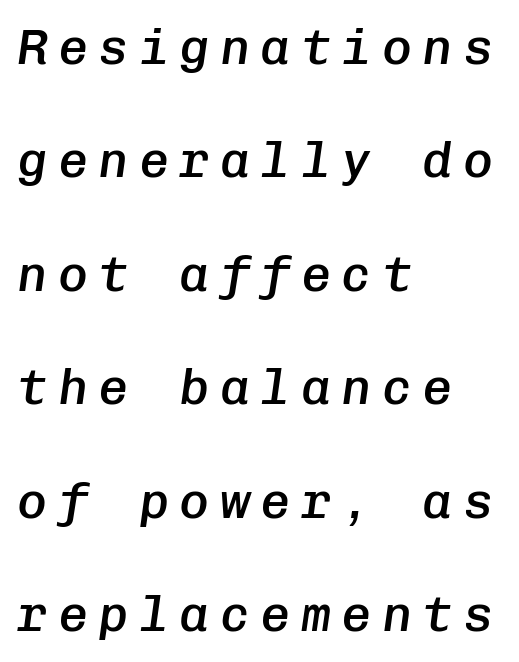
This rendering widens character spacing well past its baseline value. The rendering uses a large line-height, opening up the rows. Leftover space on each line is placed entirely after the last word. Is the type slanted? Yes — the strokes lean at a clear angle. Compared with an ordinary text face, these strokes are moderately heavier — a semibold. Rule under the text: the space is simply empty.
